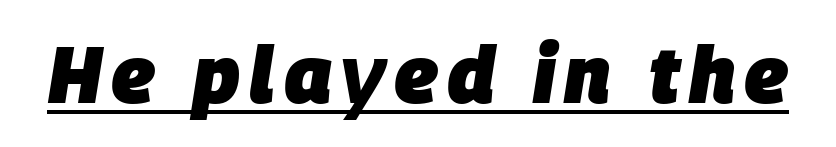
The image shows 80 px heavy type, italic (leaning right); set underlined; low stroke contrast and a large x-height.
